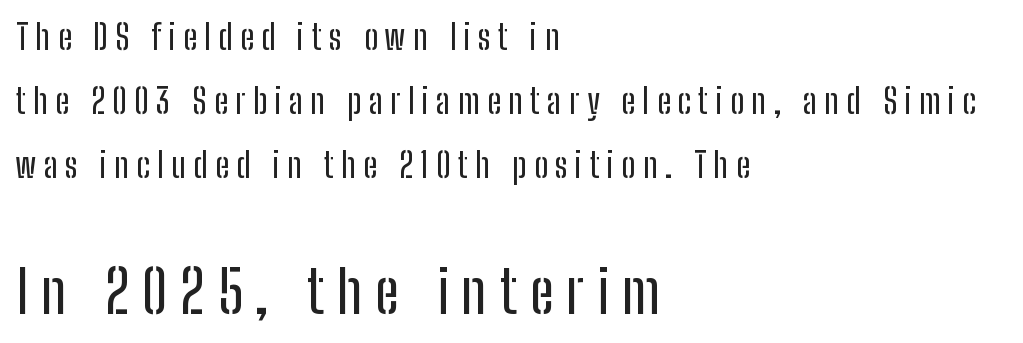
Q: Is the text italic (slanted)? A: No, it is upright.
Q: Is the typeface a serif or a sans-serif typeface? A: Sans-serif.
Q: Is the text underlined? A: No.
Q: How is the paragraph aligned? A: Left-aligned.
Q: Is the spacing between letters normal or unusually wide? A: Unusually wide.
Q: Which block of text is set in a larger size, the first (top) or the second (bottom)? A: The second (bottom) one.
Q: Width (condensed, normal, or wide)? A: Condensed.
Q: Stroke contrast? A: Low.
Q: x-height? A: Medium.
Q: Monospaced? A: No.
